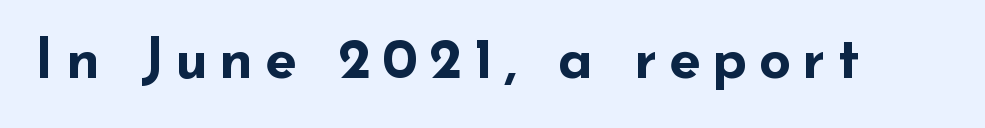
{"serif": "no", "italic": "no", "bold": "yes", "weight": "bold", "width": "wide", "stroke_contrast": "low", "x_height": "small", "monospaced": "no", "underline": "no", "letter_spacing": "wide", "letter_spacing_em": 0.2, "glyph_px": 57}
